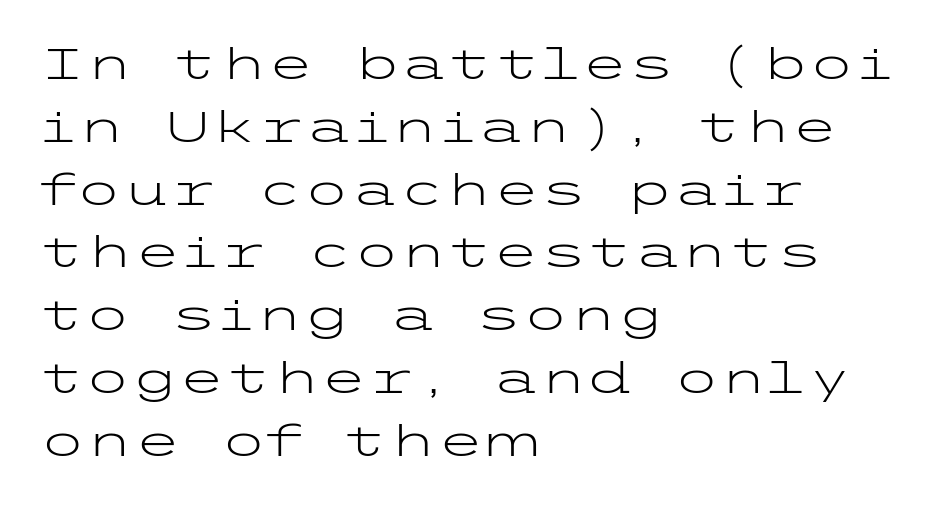
The image shows 43 px light, wide sans-serif type, upright; set left-aligned, normal line spacing (1.46x), normal letter spacing, not underlined; low stroke contrast and a medium x-height.
